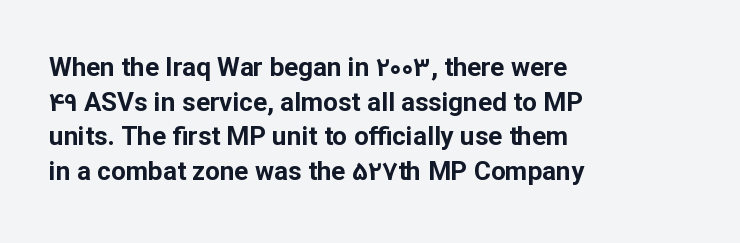
The image shows 26 px bold type, upright; set left-aligned, normal line spacing (1.33x), normal letter spacing, not underlined.
